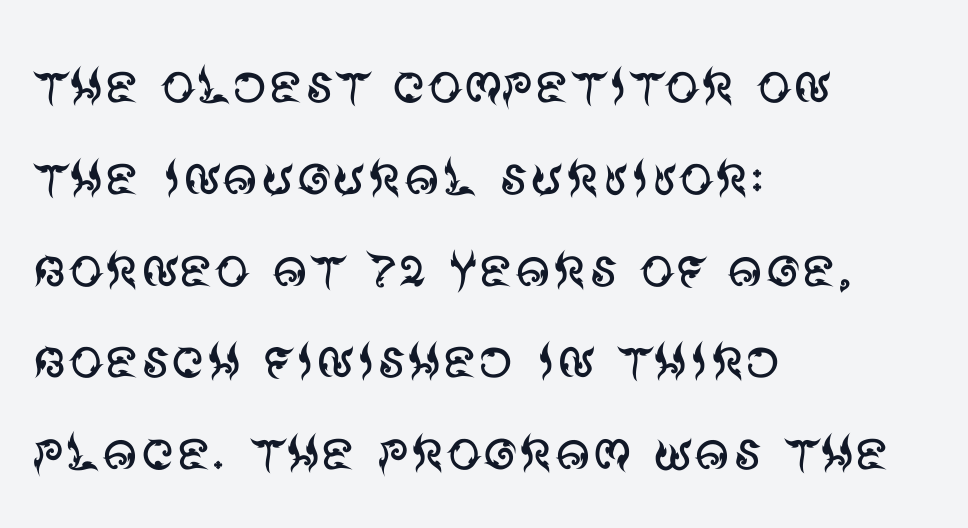
A normal amount of white space separates one row of letters from the next. Compared with a centered layout, this one pins lines to the left instead. Stem width sits at or under what a default text font uses. Look at the tracking — it's just the regular setting, nothing added. You can tell it's not italic because the verticals are truly vertical.
